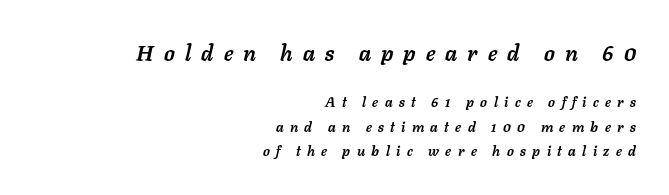
The image shows 22 px bold type, italic (leaning right); set right-aligned, line spacing 1.75x, unusually wide letter spacing (+0.46 em), not underlined; the first (top) block is 1.57x larger.
